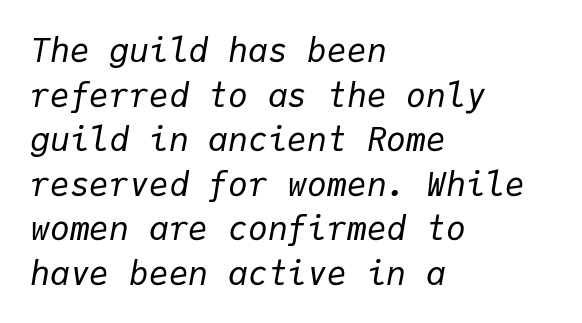
Tracking here is standard; glyphs follow each other at the usual distance. Each line starts at the same left margin while the right side varies. Horizontal bands of white between lines are of average thickness. A clean baseline with only descenders dipping below it. Slant detected: the letters are inclined.
